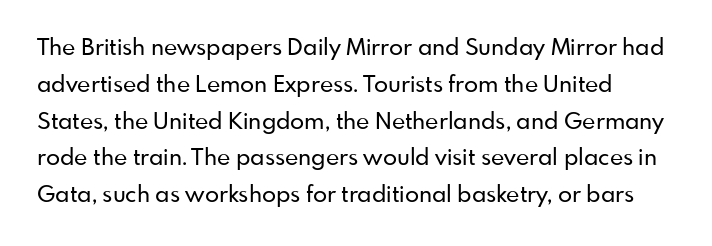
The image shows 23 px text type, upright; set normal line spacing (1.6x), normal letter spacing, not underlined.
